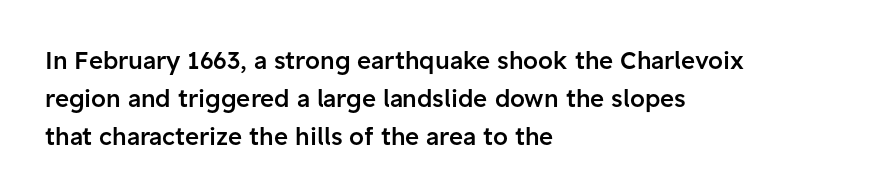
Type without underlining. The rendering keeps characters at their native spacing. It's the straight-up-and-down kind of type. Honestly, the row spacing looks completely unremarkable. One-word summary of the alignment: left. Semibold letterforms, between regular and bold.
